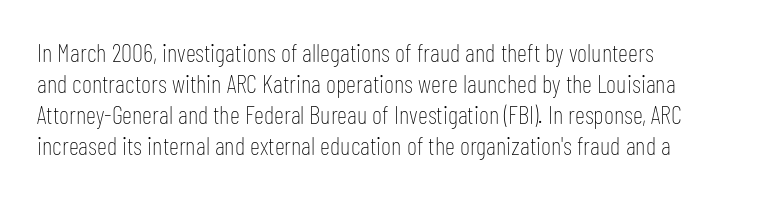
A light-to-regular cut is what we see here. Clear beneath every line of the passage. Vertical strokes here are truly vertical. The passage shown has conventional tracking throughout. Leftover space on each line is placed entirely after the last word.
